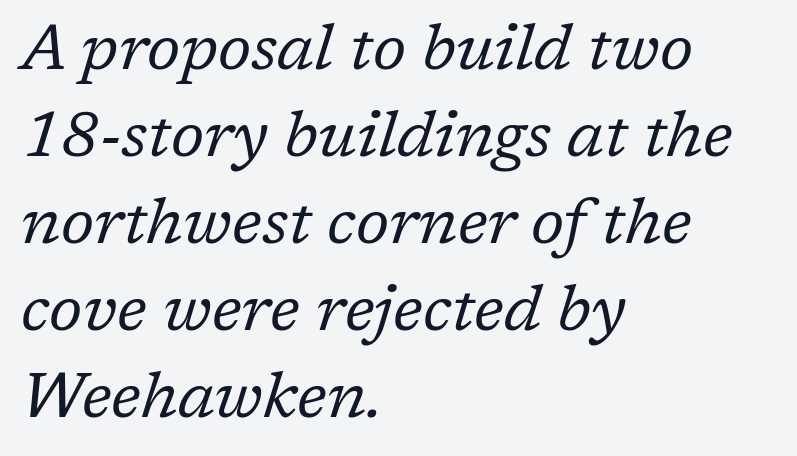
The image shows 64 px regular-weight serif type, italic (leaning right); set left-aligned, normal line spacing (1.36x), normal letter spacing, not underlined; low stroke contrast and a medium x-height.
